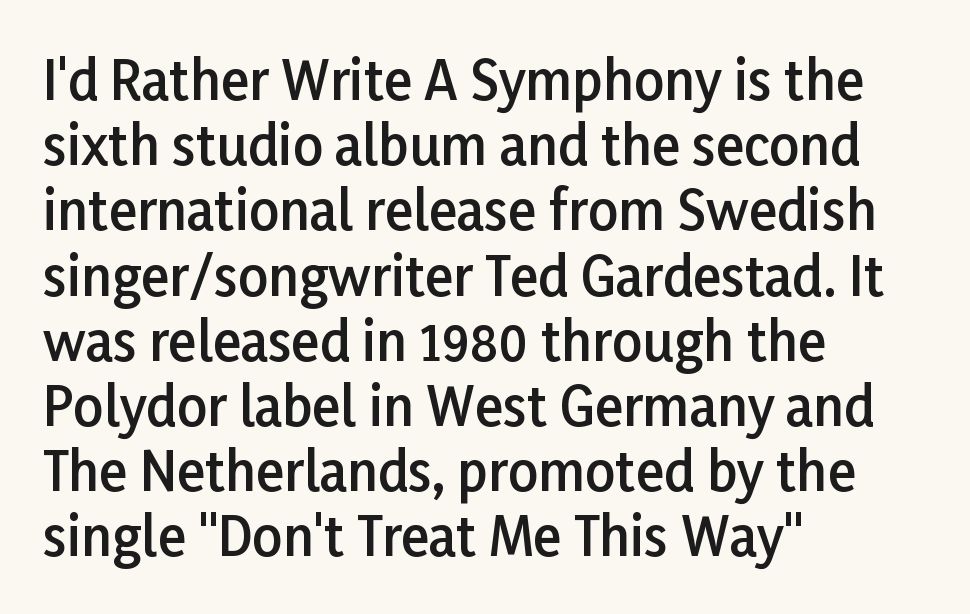
The image shows 53 px semibold sans-serif type, upright; set left-aligned, line spacing 1.23x, normal letter spacing, not underlined; low stroke contrast and a medium x-height.
